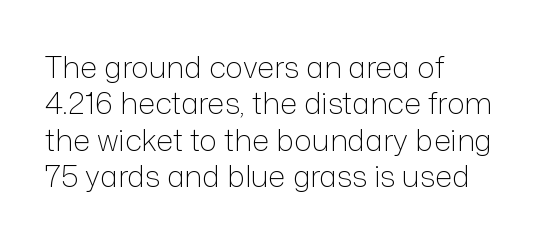
The image shows 30 px light sans-serif type, upright; set left-aligned, line spacing 1.21x, normal letter spacing, not underlined; low stroke contrast and a medium x-height.
